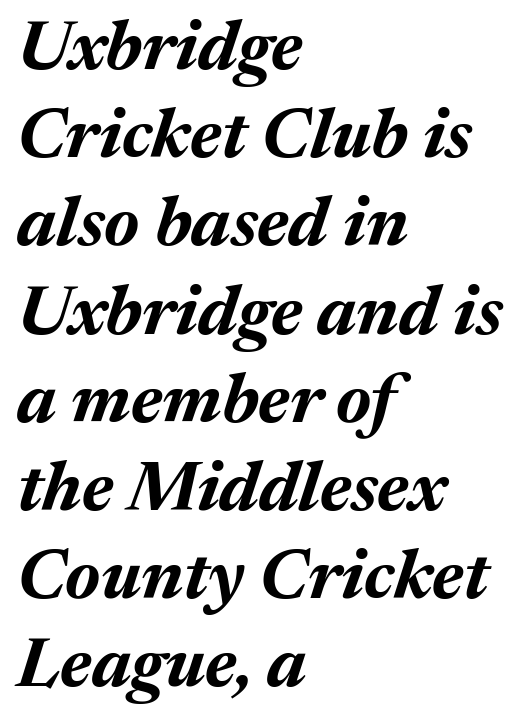
The image shows 70 px bold type, italic (leaning right); set left-aligned, normal line spacing (1.26x), normal letter spacing, not underlined; medium stroke contrast and a medium x-height.
